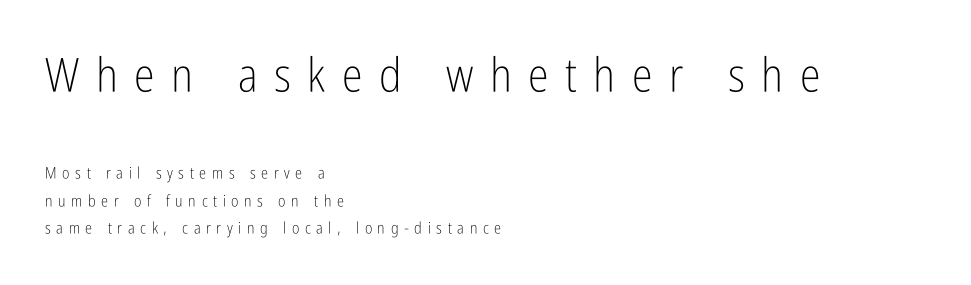
Lines of text with bare space underneath. Vertical spacing — default. These glyphs show unthickened strokes, regular width or finer. The lines in this sample share a left origin and differ only in where they stop. The face used here appears at its bigger size in the upper chunk.
